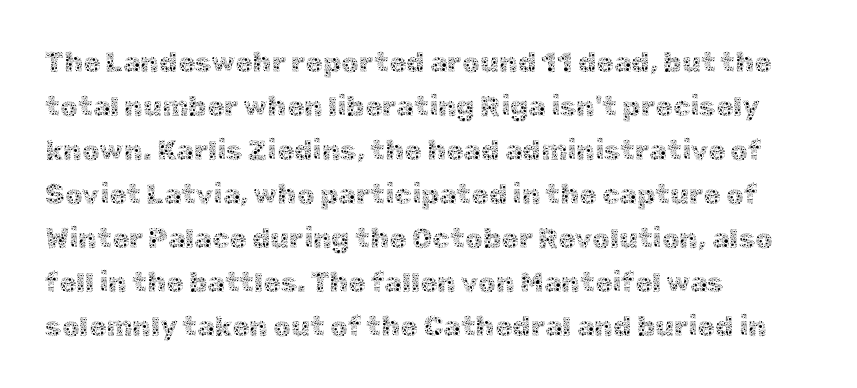
The gaps between neighbouring characters are ordinary and unremarkable. Is the stroke heavy? The answer is a plain regular-or-lighter. Every character sits straight up, as roman type does. The passage shown is typed in a proportional face where columns would drift.
